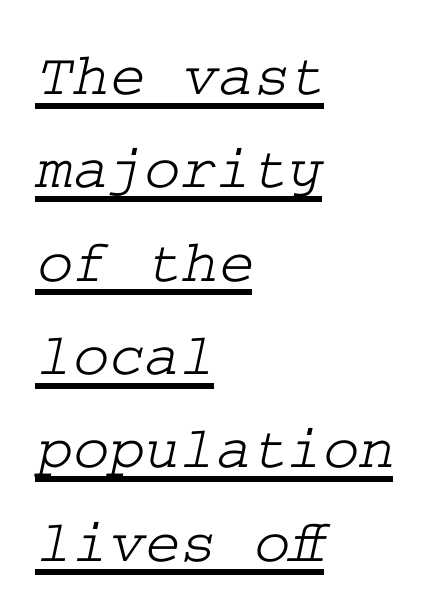
Quick note: interline space is typical. The line texture is even and compact thanks to regular tracking. Layout note: lines flush left. Little horizontal feet cap the strokes, marking this as serif type. This rendering features underlined lettering.
